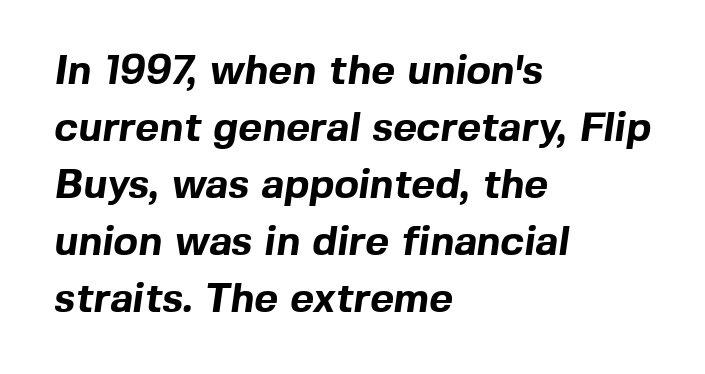
The image shows 41 px bold sans-serif type; set left-aligned, normal line spacing (1.39x), normal letter spacing, not underlined; a medium x-height.
